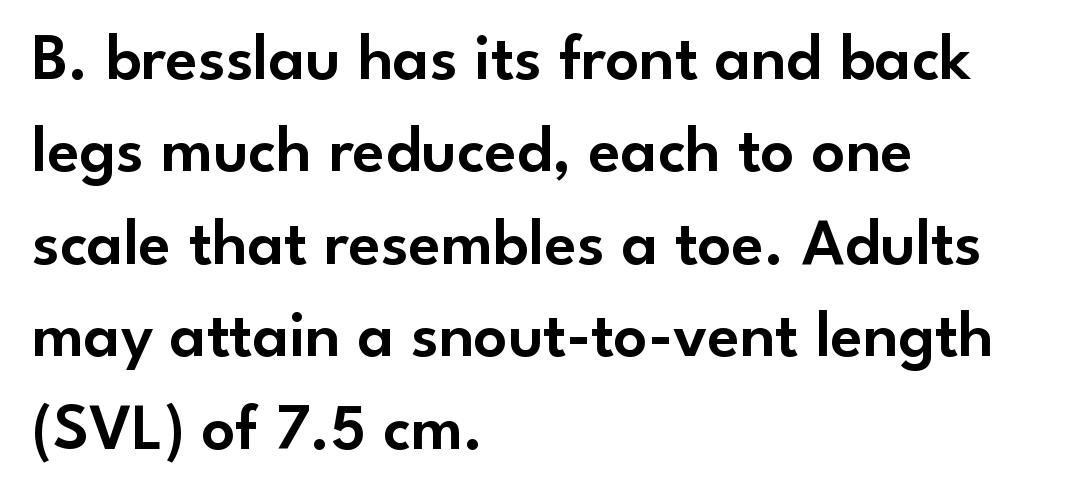
Q: Is the text italic (slanted)? A: No, it is upright.
Q: Is the typeface a serif or a sans-serif typeface? A: Sans-serif.
Q: Is the text underlined? A: No.
Q: How is the paragraph aligned? A: Left-aligned.
Q: Is the spacing between letters normal or unusually wide? A: Normal.
Q: Is the spacing between lines tight, normal or loose? A: Normal.
Q: Width (condensed, normal, or wide)? A: Normal.
Q: Stroke contrast? A: Low.
Q: x-height? A: Small.
Q: Monospaced? A: No.
